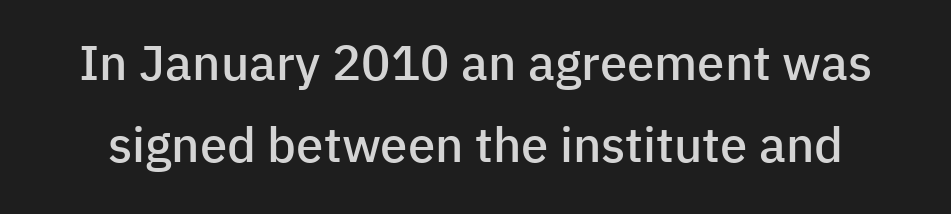
Q: Is the text bold? A: Semi-bold.
Q: Is the text italic (slanted)? A: No, it is upright.
Q: Is the typeface a serif or a sans-serif typeface? A: Sans-serif.
Q: Is the text underlined? A: No.
Q: Is the spacing between letters normal or unusually wide? A: Normal.
Q: Is the spacing between lines tight, normal or loose? A: Normal.
Q: Width (condensed, normal, or wide)? A: Normal.
Q: Stroke contrast? A: Low.
Q: x-height? A: Medium.
Q: Monospaced? A: No.
